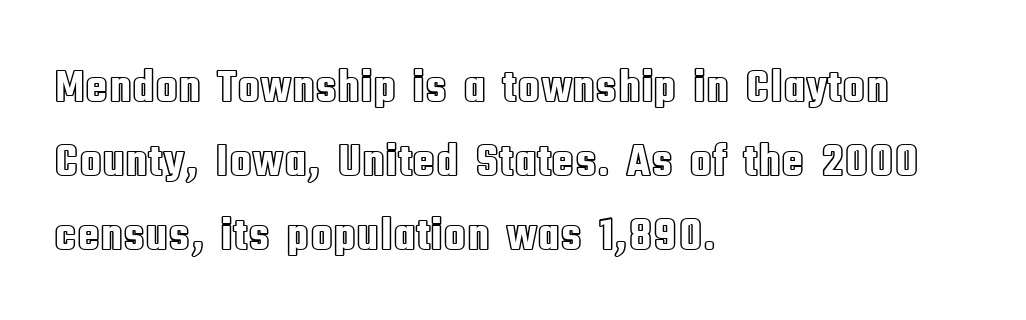
{"italic": "no", "width": "condensed", "x_height": "large", "monospaced": "no", "underline": "no", "align": "left", "line_spacing": "normal", "line_spacing_ratio": 1.57, "letter_spacing": "normal", "letter_spacing_em": 0.0, "glyph_px": 47}
